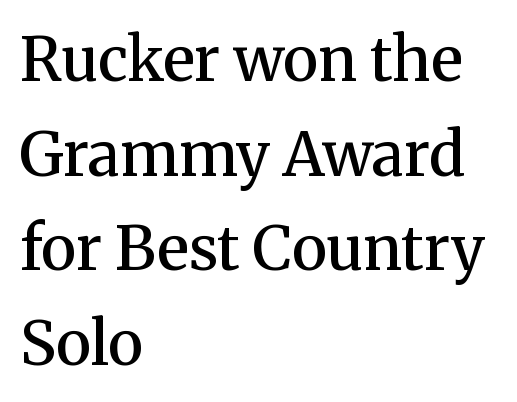
Each glyph is drawn with semibold strokes, heavier than normal yet not fully bold. The typesetter chose a ragged-right arrangement here. Quick note: underline off. Designer's note — italics off, roman on. Leading matches the norm, producing a regular column.
